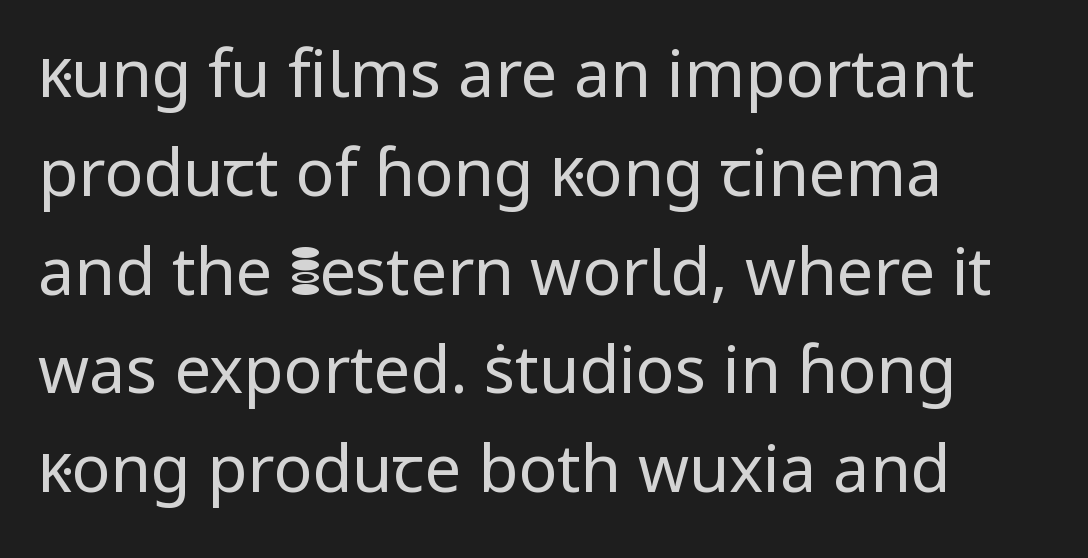
{"serif": "no", "italic": "no", "bold": "no", "weight": "regular", "width": "normal", "stroke_contrast": "low", "x_height": "medium", "monospaced": "no", "underline": "no", "align": "left", "line_spacing": "normal", "line_spacing_ratio": 1.52, "letter_spacing": "normal", "letter_spacing_em": 0.0, "glyph_px": 65}
